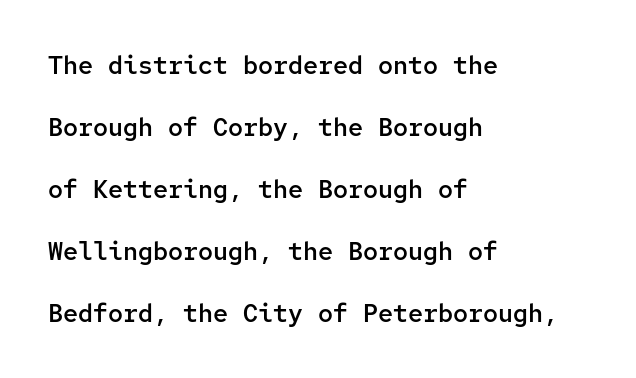
{"italic": "no", "bold": "semi", "underline": "no", "align": "left", "line_spacing": "loose", "line_spacing_ratio": 2.48, "letter_spacing": "normal", "letter_spacing_em": 0.0, "glyph_px": 25}
